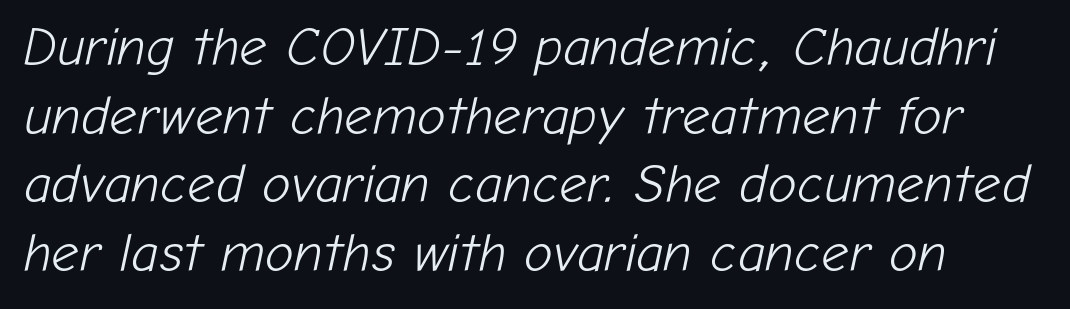
Q: Is the text bold? A: No.
Q: Is the text italic (slanted)? A: Yes, it leans right by about 12 degrees.
Q: Is the text underlined? A: No.
Q: Is the spacing between letters normal or unusually wide? A: Normal.
Q: Is the spacing between lines tight, normal or loose? A: Normal.
Q: Width (condensed, normal, or wide)? A: Normal.
Q: Stroke contrast? A: Low.
Q: x-height? A: Medium.
Q: Monospaced? A: No.
